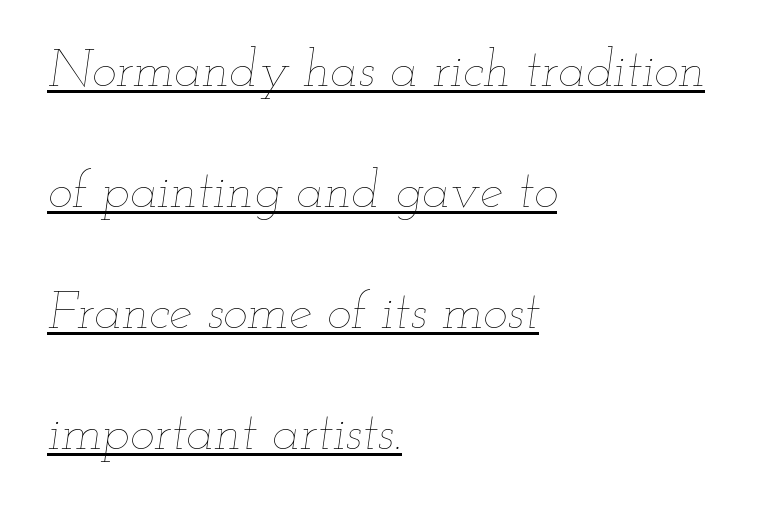
Q: Is the text bold? A: No.
Q: Is the text italic (slanted)? A: Yes, it leans right by about 12 degrees.
Q: Is the text underlined? A: Yes.
Q: How is the paragraph aligned? A: Left-aligned.
Q: Is the spacing between letters normal or unusually wide? A: Normal.
Q: Is the spacing between lines tight, normal or loose? A: Loose.
Q: Width (condensed, normal, or wide)? A: Wide.
Q: Stroke contrast? A: Low.
Q: x-height? A: Small.
Q: Monospaced? A: No.
